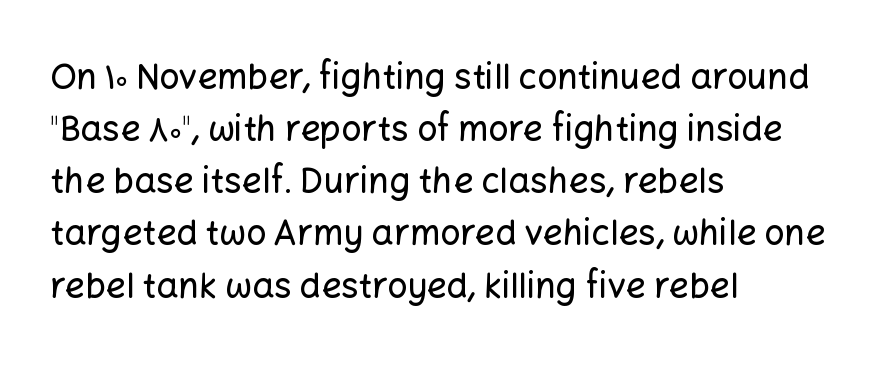
The image shows 35 px sans-serif type, upright; set left-aligned, normal line spacing (1.49x), normal letter spacing, not underlined; low stroke contrast and a medium x-height.
